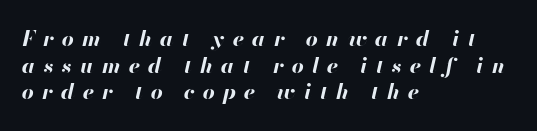
Emphasis by weight is at full strength: bold. Regarding leading, the lines here are spaced in the standard way. These lines are set flush left with a ragged right edge. Letters rest on an invisible, unmarked baseline. The tracking jumps out immediately: characters are airy and widely separated.
